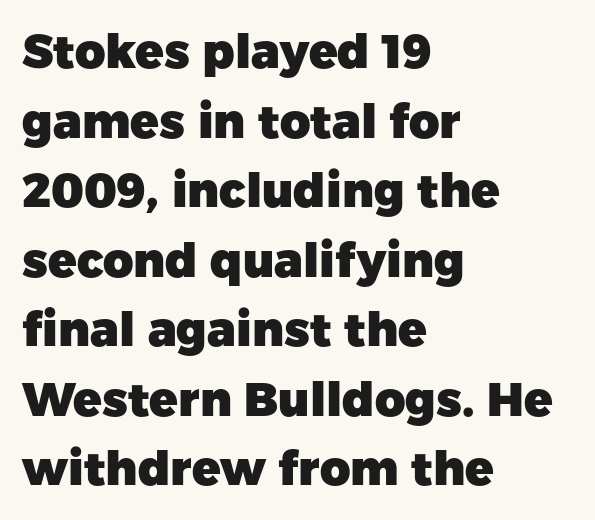
The image shows 47 px heavy sans-serif type, upright; set left-aligned, normal line spacing (1.48x), normal letter spacing, not underlined; low stroke contrast and a medium x-height.
